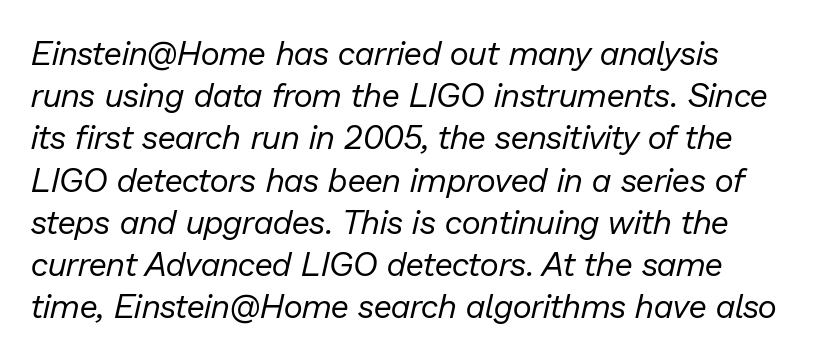
{"italic": "yes", "lean": "right", "slant_degrees": 13, "bold": "no", "weight": "regular", "width": "normal", "stroke_contrast": "low", "x_height": "medium", "monospaced": "no", "underline": "no", "line_spacing": "normal", "line_spacing_ratio": 1.28, "letter_spacing": "normal", "letter_spacing_em": 0.0, "glyph_px": 33}
